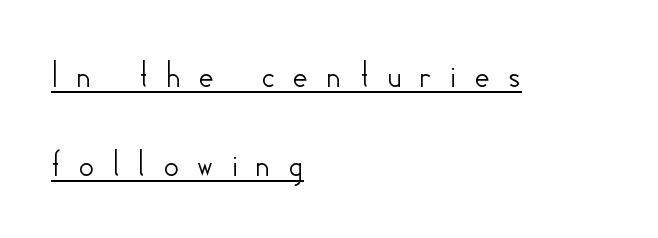
Q: Is the text italic (slanted)? A: No, it is upright.
Q: Is the typeface a serif or a sans-serif typeface? A: Sans-serif.
Q: Is the text underlined? A: Yes.
Q: How is the paragraph aligned? A: Left-aligned.
Q: Is the spacing between letters normal or unusually wide? A: Unusually wide.
Q: Is the spacing between lines tight, normal or loose? A: Loose.
Q: Width (condensed, normal, or wide)? A: Normal.
Q: Stroke contrast? A: Low.
Q: x-height? A: Small.
Q: Monospaced? A: No.
